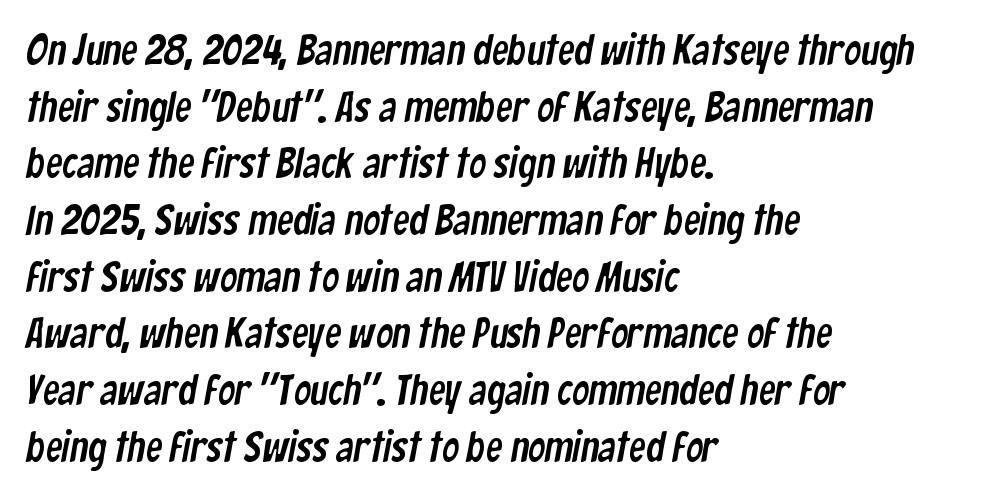
Q: Is the typeface a serif or a sans-serif typeface? A: Sans-serif.
Q: Is the text underlined? A: No.
Q: How is the paragraph aligned? A: Left-aligned.
Q: Is the spacing between letters normal or unusually wide? A: Normal.
Q: Is the spacing between lines tight, normal or loose? A: Normal.
Q: Width (condensed, normal, or wide)? A: Condensed.
Q: Stroke contrast? A: Low.
Q: x-height? A: Medium.
Q: Monospaced? A: No.
